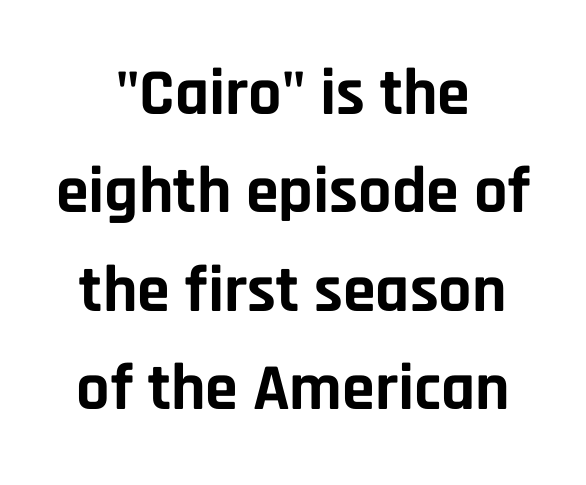
{"serif": "no", "italic": "no", "bold": "yes", "weight": "bold", "width": "normal", "stroke_contrast": "low", "x_height": "large", "monospaced": "no", "underline": "no", "align": "center", "line_spacing": "normal", "line_spacing_ratio": 1.49, "letter_spacing": "normal", "letter_spacing_em": 0.0, "glyph_px": 66}
